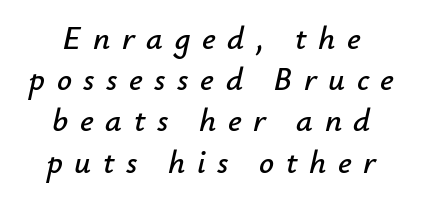
The whitespace from short lines is split evenly between both sides. This block has exactly the height ordinary leading produces. The typography opts for an oblique posture over an upright one. A typesetter would call this proportional, since set widths differ per character. Descenders hang freely into open space. Look at the tracking — it's clearly loosened, letters drifting apart.
